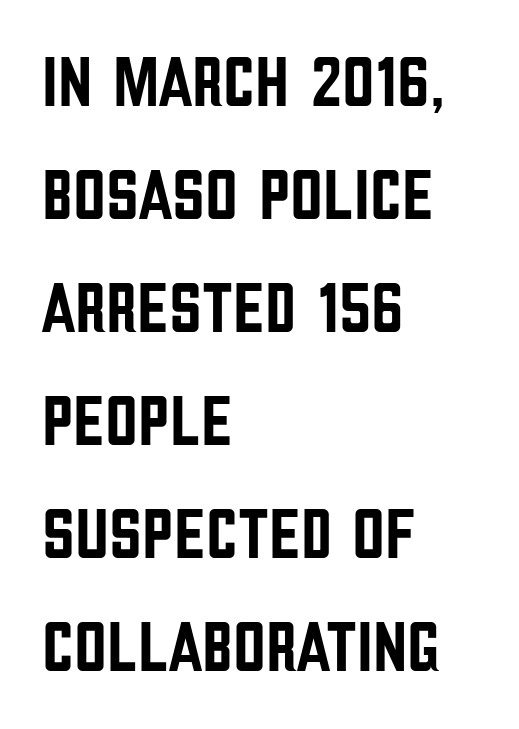
{"serif": "no", "italic": "no", "width": "condensed", "stroke_contrast": "low", "x_height": "large", "monospaced": "no", "underline": "no", "align": "left", "line_spacing": "normal", "line_spacing_ratio": 1.57, "letter_spacing": "normal", "letter_spacing_em": 0.0, "glyph_px": 72}
